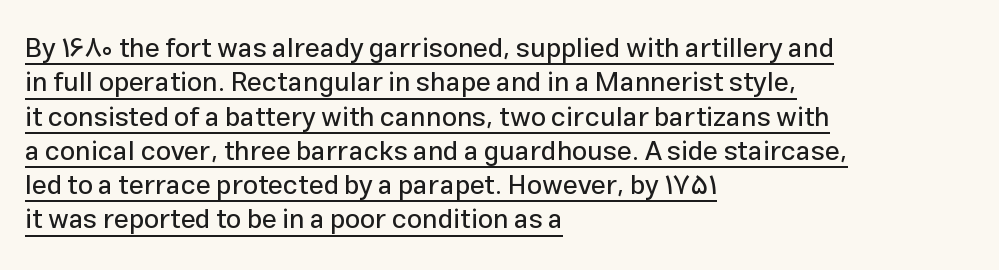
The image shows 27 px text type, upright; set left-aligned, normal line spacing (1.27x), normal letter spacing, underlined.
